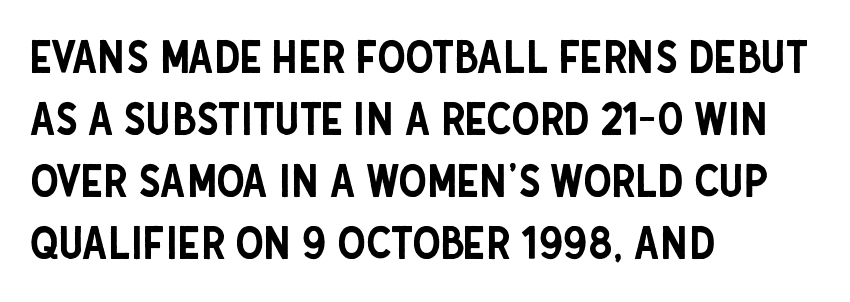
The image shows 45 px condensed sans-serif type, upright; set left-aligned, normal line spacing (1.38x), normal letter spacing, not underlined; low stroke contrast and a large x-height.
